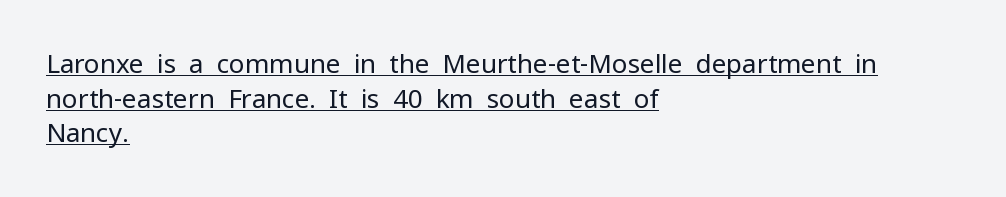
The image shows 26 px text type, upright; set left-aligned, normal line spacing (1.33x), normal letter spacing, underlined.
